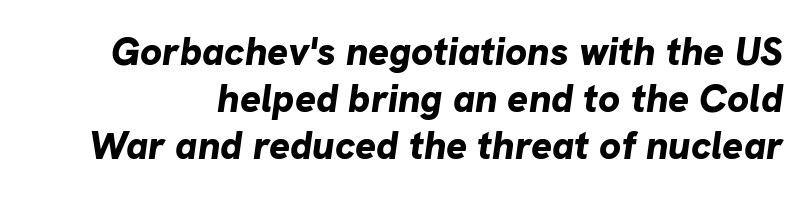
{"italic": "yes", "lean": "right", "slant_degrees": 8, "bold": "yes", "weight": "bold", "width": "normal", "stroke_contrast": "low", "x_height": "medium", "monospaced": "no", "underline": "no", "line_spacing_ratio": 1.2, "letter_spacing": "normal", "letter_spacing_em": 0.0, "glyph_px": 39}
